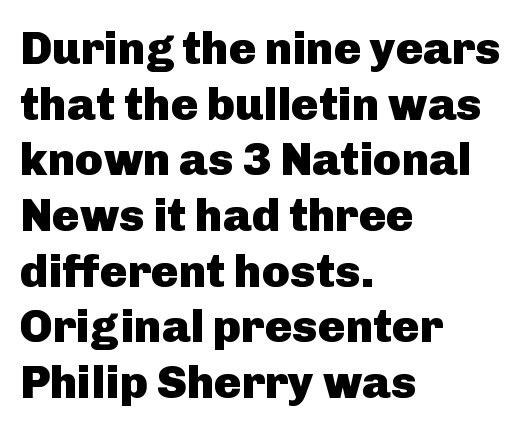
Q: Is the text bold? A: Yes.
Q: Is the text italic (slanted)? A: No, it is upright.
Q: Is the typeface a serif or a sans-serif typeface? A: Sans-serif.
Q: Is the text underlined? A: No.
Q: How is the paragraph aligned? A: Left-aligned.
Q: Is the spacing between letters normal or unusually wide? A: Normal.
Q: Width (condensed, normal, or wide)? A: Normal.
Q: Stroke contrast? A: Low.
Q: x-height? A: Medium.
Q: Monospaced? A: No.
